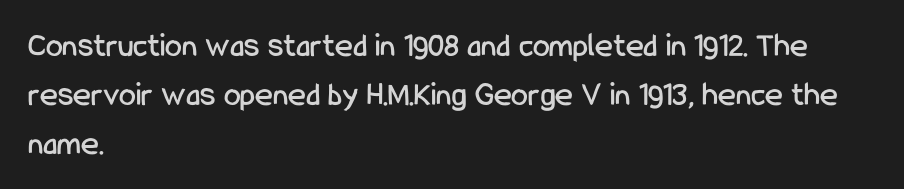
Looks like regular typesetting: each glyph gets only the width it needs. Descender tails drop into unmarked territory. Characters remain perfectly vertical along every line. Vertical spacing — default. Look at the tracking — it's just the regular setting, nothing added. The paragraph shown leans on its left margin.
